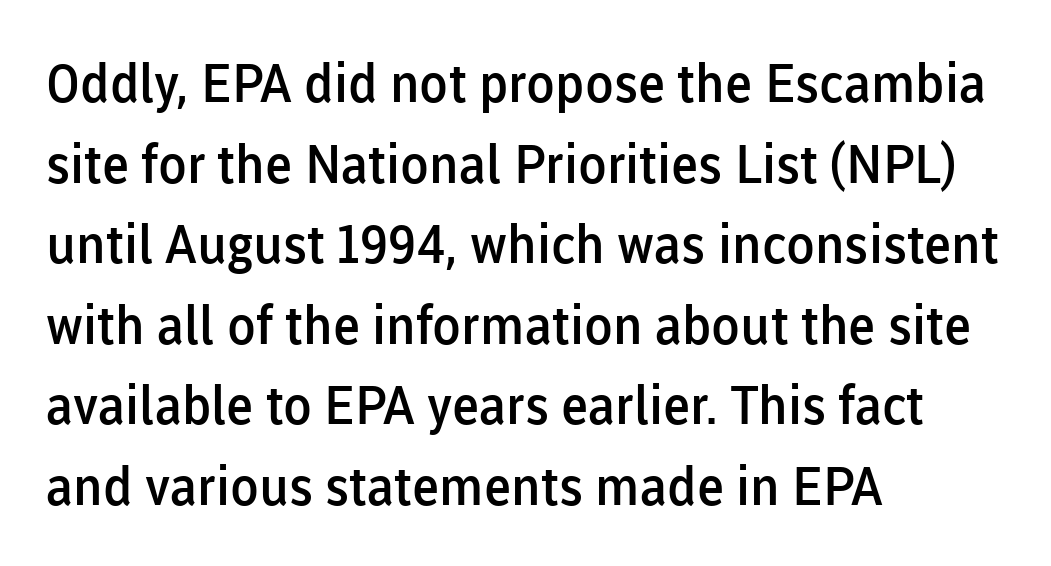
The image shows 53 px semibold sans-serif type, upright; set left-aligned, normal line spacing (1.52x), normal letter spacing, not underlined; low stroke contrast and a medium x-height.
